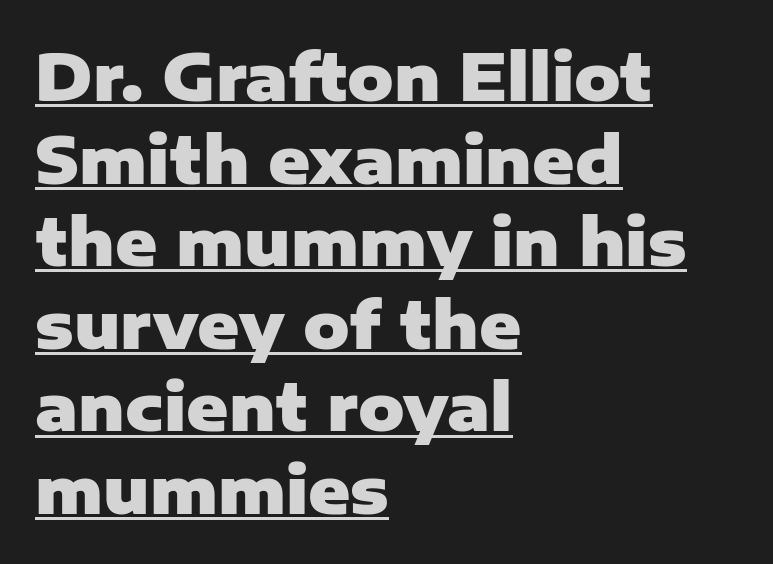
The line-height multiplier appears to be the usual default. Nothing sits at the stroke ends, so this counts as sans-serif. Posture: upright roman. A full-strength bold gives these letters their thick strokes. These lines keep a tight, regular rhythm from letter to letter.
